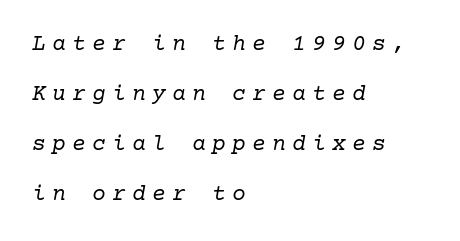
The image shows 23 px text type, italic (leaning right); set left-aligned, loose line spacing (2.18x), unusually wide letter spacing (+0.27 em), not underlined.
